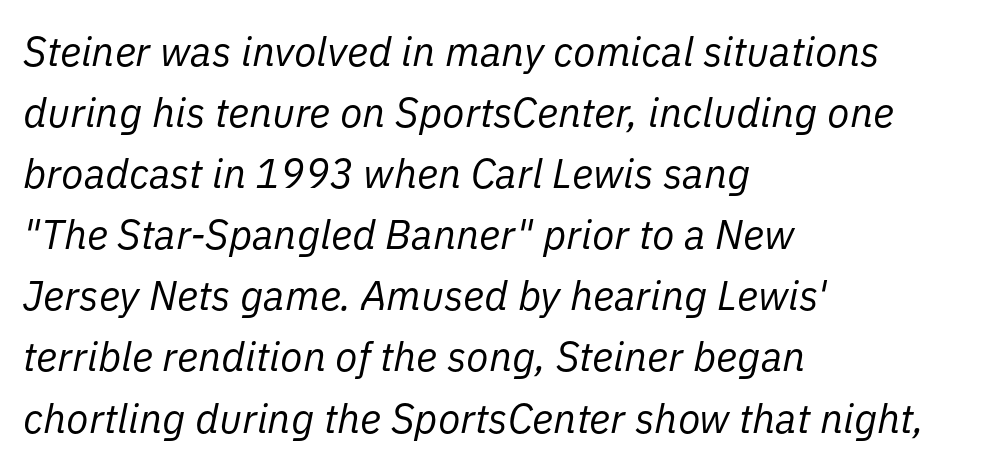
{"italic": "yes", "lean": "right", "slant_degrees": 11, "bold": "no", "weight": "regular", "width": "normal", "stroke_contrast": "low", "x_height": "medium", "monospaced": "no", "underline": "no", "align": "left", "line_spacing": "normal", "line_spacing_ratio": 1.49, "letter_spacing": "normal", "letter_spacing_em": 0.0, "glyph_px": 41}
